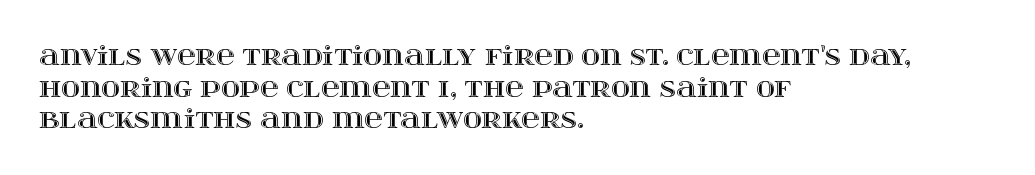
Q: Is the text italic (slanted)? A: No, it is upright.
Q: Is the text underlined? A: No.
Q: How is the paragraph aligned? A: Left-aligned.
Q: Is the spacing between letters normal or unusually wide? A: Normal.
